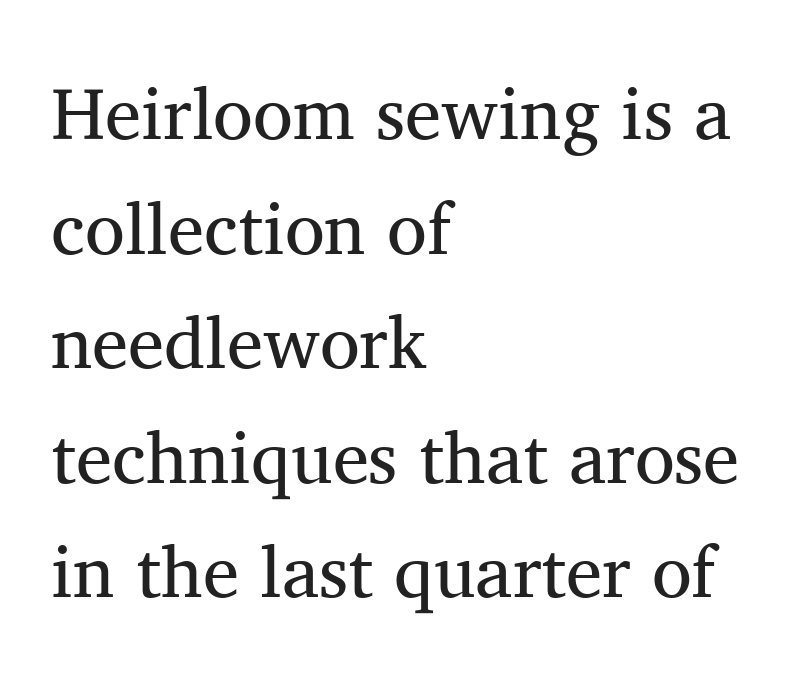
{"serif": "yes", "italic": "no", "bold": "no", "weight": "regular", "width": "normal", "stroke_contrast": "medium", "x_height": "medium", "monospaced": "no", "underline": "no", "align": "left", "line_spacing": "normal", "line_spacing_ratio": 1.57, "letter_spacing": "normal", "letter_spacing_em": 0.0, "glyph_px": 73}
